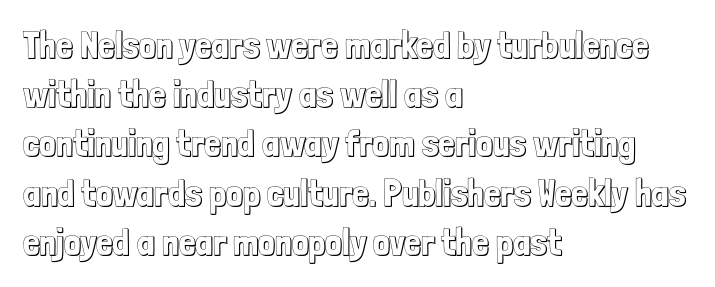
The image shows 37 px condensed type, upright; set left-aligned, normal line spacing (1.33x), normal letter spacing, not underlined; a medium x-height.
